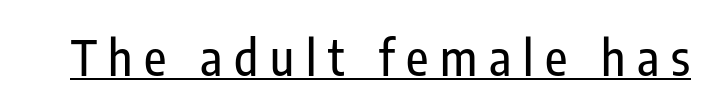
Descenders here cross a horizontal rule under the line. Unlike italic type, these characters show no tilt at all. Characters follow at a spacing far wider than the type designer built in. Looks like regular typesetting: each glyph gets only the width it needs.
